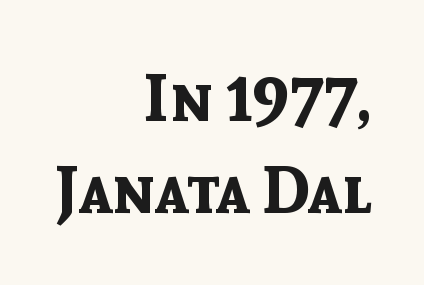
The passage shown is typeset with a sans-serif family. These lines are set flush right with a ragged left edge. Looks like regular typesetting: each glyph gets only the width it needs. The letters stand upright; this is a roman face. These lines keep a tight, regular rhythm from letter to letter.
